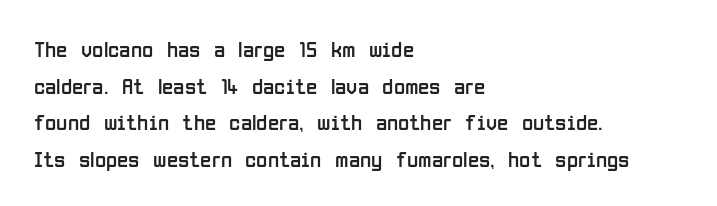
Q: Is the text bold? A: No.
Q: Is the text italic (slanted)? A: No, it is upright.
Q: Is the text underlined? A: No.
Q: How is the paragraph aligned? A: Left-aligned.
Q: Is the spacing between letters normal or unusually wide? A: Normal.
Q: Is the spacing between lines tight, normal or loose? A: Normal.
